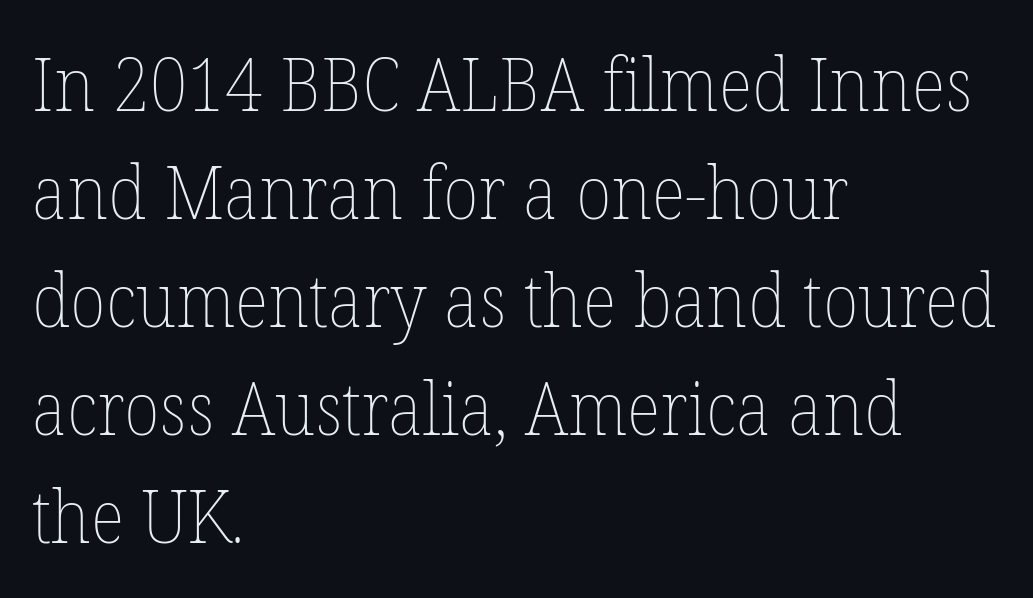
The passage shown stacks its lines at a standard gap. Stroke thickness stays within the range of a standard reading face or lighter. Glance below the letters and you will spot only blank space. Short note: letters normally spaced. If you drew a line through each stem, it would be perfectly vertical.
